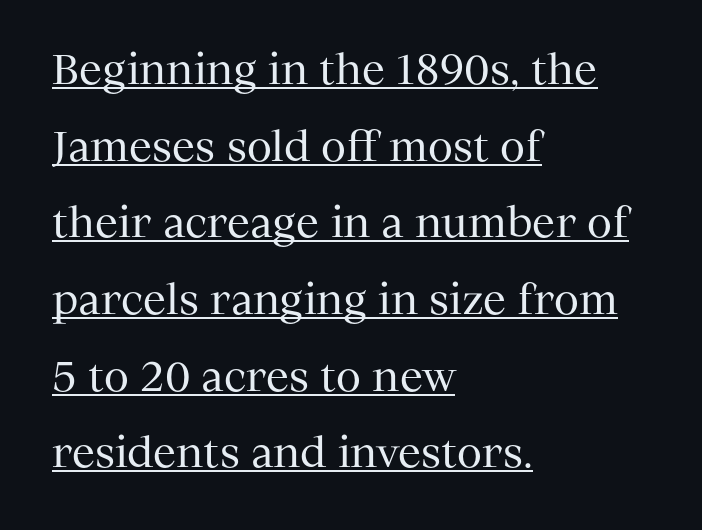
{"serif": "yes", "italic": "no", "bold": "no", "weight": "regular", "width": "normal", "stroke_contrast": "medium", "x_height": "medium", "monospaced": "no", "underline": "yes", "align": "left", "line_spacing_ratio": 1.87, "letter_spacing": "normal", "letter_spacing_em": 0.0, "glyph_px": 41}
